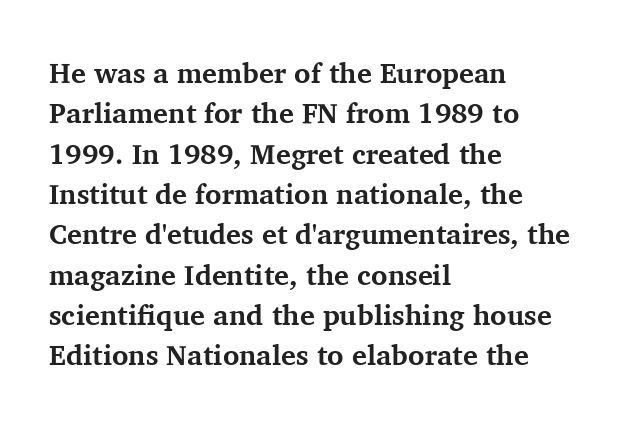
{"serif": "yes", "italic": "no", "bold": "yes", "weight": "bold", "width": "normal", "stroke_contrast": "medium", "x_height": "medium", "monospaced": "no", "underline": "no", "align": "left", "line_spacing": "normal", "line_spacing_ratio": 1.44, "letter_spacing": "normal", "letter_spacing_em": 0.0, "glyph_px": 28}
